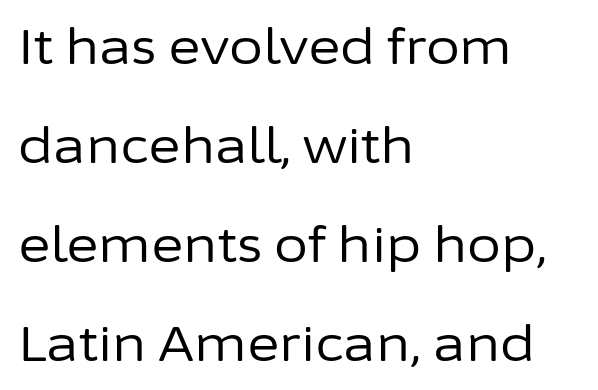
{"serif": "no", "italic": "no", "bold": "no", "weight": "regular", "width": "normal", "stroke_contrast": "low", "x_height": "medium", "monospaced": "no", "underline": "no", "align": "left", "line_spacing": "loose", "line_spacing_ratio": 2.02, "letter_spacing": "normal", "letter_spacing_em": 0.0, "glyph_px": 49}
